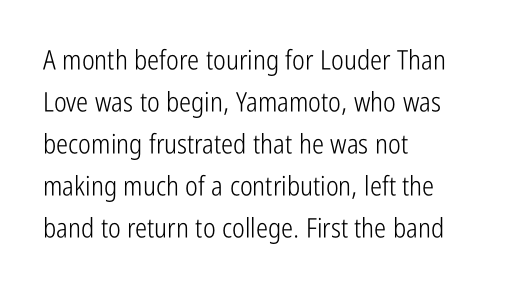
The image shows 27 px text type, upright; set left-aligned, normal line spacing (1.56x), normal letter spacing, not underlined.
